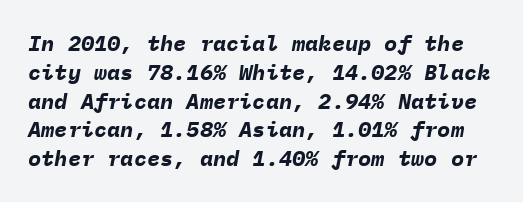
Q: Is the text bold? A: Yes.
Q: Is the text italic (slanted)? A: Yes, it leans right by about 9 degrees.
Q: Is the text underlined? A: No.
Q: Is the spacing between letters normal or unusually wide? A: Normal.
Q: Is the spacing between lines tight, normal or loose? A: Normal.
